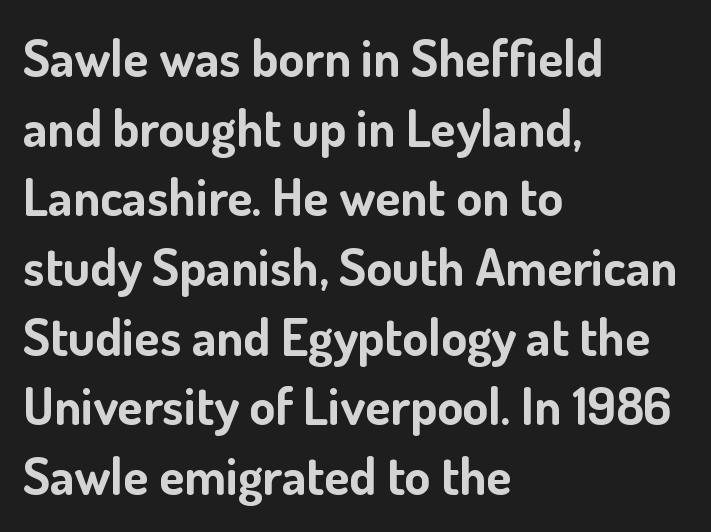
Q: Is the text bold? A: Yes.
Q: Is the text italic (slanted)? A: No, it is upright.
Q: Is the typeface a serif or a sans-serif typeface? A: Sans-serif.
Q: Is the text underlined? A: No.
Q: How is the paragraph aligned? A: Left-aligned.
Q: Is the spacing between letters normal or unusually wide? A: Normal.
Q: Is the spacing between lines tight, normal or loose? A: Normal.
Q: Width (condensed, normal, or wide)? A: Normal.
Q: Stroke contrast? A: Low.
Q: x-height? A: Small.
Q: Monospaced? A: No.
